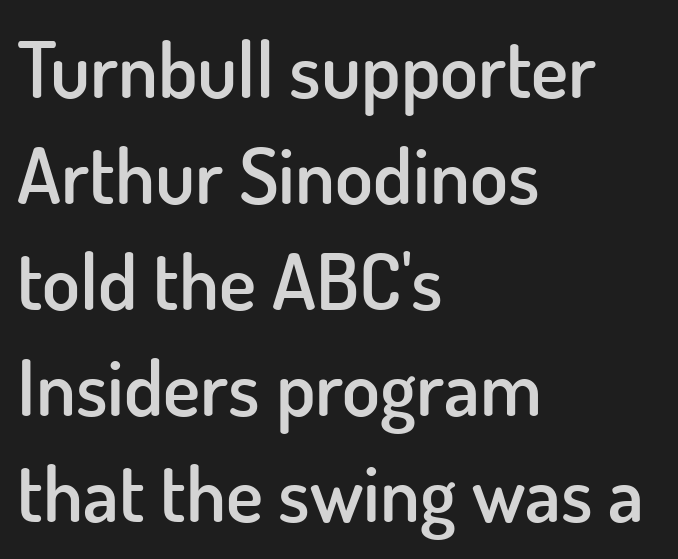
Each row of text sits above clean, open space. Stems and bowls a touch heavier than normal — semibold. Each letter keeps its own natural width here, so spacing adapts to shape. The ragged edge is on the right, which tells us the setting is flush left.
